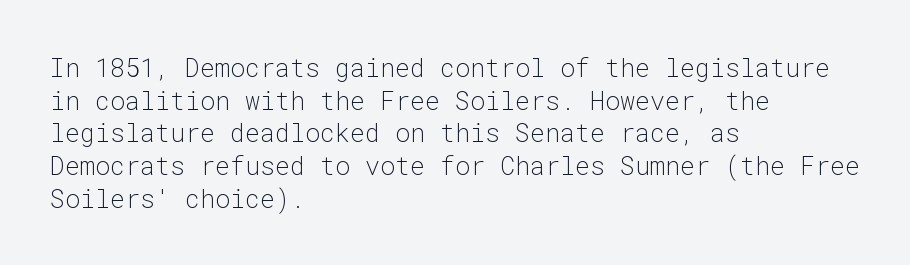
Q: Is the text bold? A: No.
Q: Is the text italic (slanted)? A: No, it is upright.
Q: Is the text underlined? A: No.
Q: How is the paragraph aligned? A: Left-aligned.
Q: Is the spacing between letters normal or unusually wide? A: Normal.
Q: Is the spacing between lines tight, normal or loose? A: Normal.
